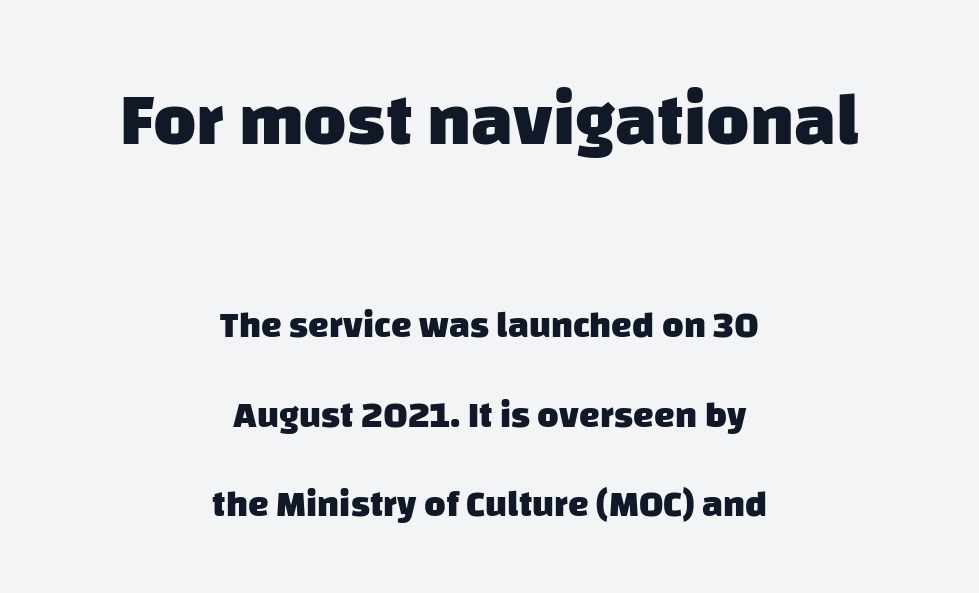
The passage shown is typeset with a sans-serif family. Look at the glyph heights: the upper group is clearly the bigger setting. A full-strength bold gives these letters their thick strokes. Is there much room between lines? Yes — plenty of vertical air separates them. The type is set solid horizontally, with unmodified tracking.
